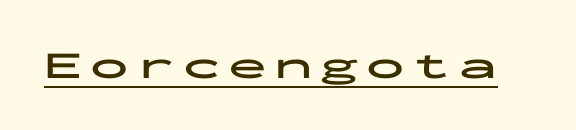
{"serif": "no", "italic": "no", "bold": "yes", "weight": "bold", "width": "wide", "stroke_contrast": "low", "x_height": "medium", "monospaced": "yes", "underline": "yes", "glyph_px": 39}
